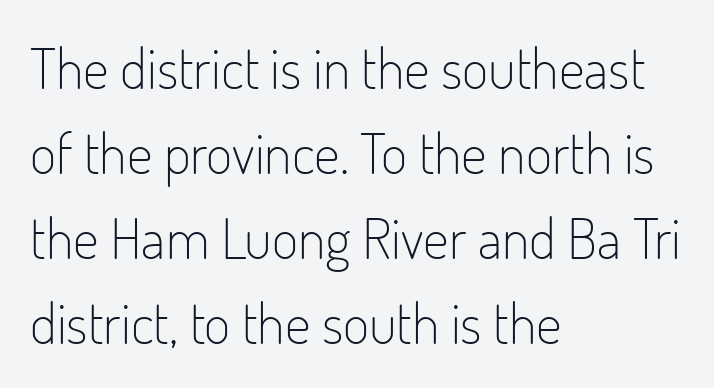
Q: Is the text bold? A: No.
Q: Is the text italic (slanted)? A: No, it is upright.
Q: Is the typeface a serif or a sans-serif typeface? A: Sans-serif.
Q: Is the text underlined? A: No.
Q: How is the paragraph aligned? A: Left-aligned.
Q: Is the spacing between letters normal or unusually wide? A: Normal.
Q: Is the spacing between lines tight, normal or loose? A: Normal.
Q: Width (condensed, normal, or wide)? A: Condensed.
Q: Stroke contrast? A: Low.
Q: x-height? A: Small.
Q: Monospaced? A: No.
